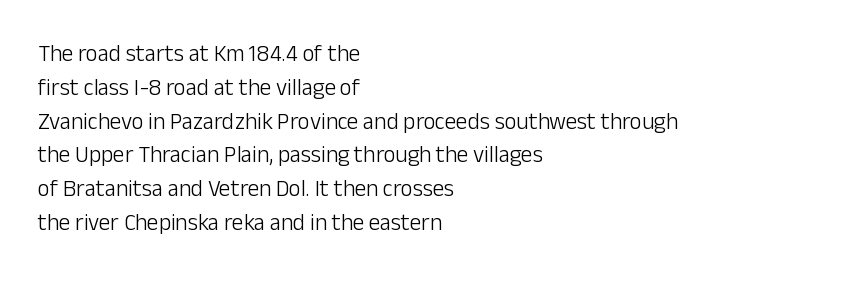
Q: Is the text bold? A: No.
Q: Is the text italic (slanted)? A: No, it is upright.
Q: Is the text underlined? A: No.
Q: How is the paragraph aligned? A: Left-aligned.
Q: Is the spacing between letters normal or unusually wide? A: Normal.
Q: Is the spacing between lines tight, normal or loose? A: Normal.
